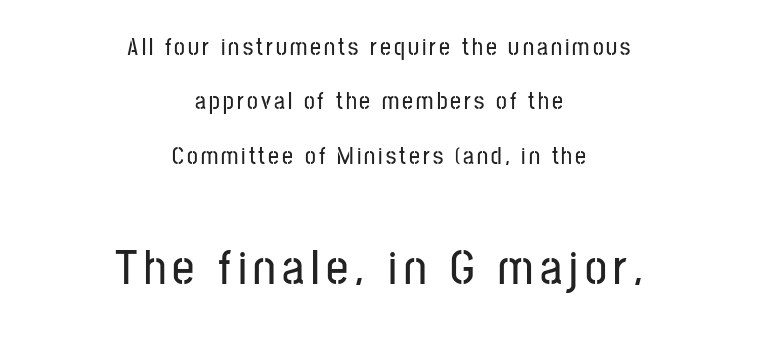
The image shows 49 px condensed sans-serif type, upright; set centered, loose line spacing (2.27x), not underlined; the second (bottom) block is 2.04x larger; low stroke contrast and a medium x-height.
